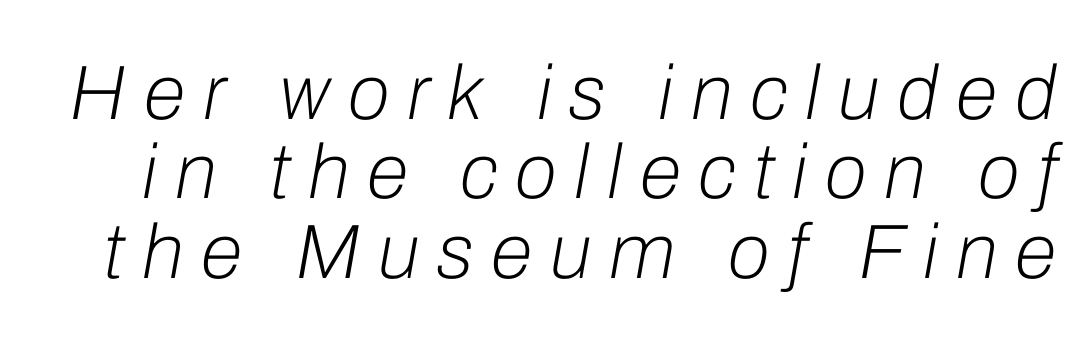
The image shows 77 px light type, italic (leaning right); set tight line spacing (1.03x), unusually wide letter spacing (+0.23 em), not underlined; low stroke contrast and a medium x-height.
